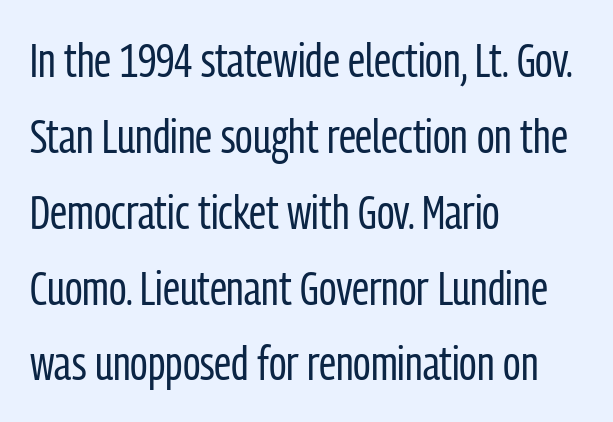
The image shows 48 px regular-weight, condensed sans-serif type, upright; set left-aligned, normal line spacing (1.58x), normal letter spacing, not underlined; low stroke contrast and a medium x-height.
